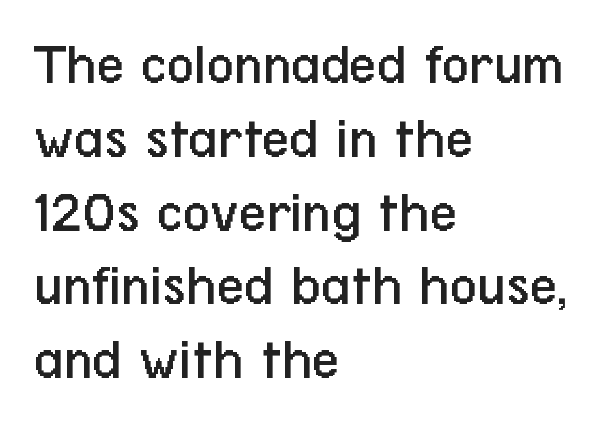
{"serif": "no", "italic": "no", "bold": "no", "weight": "regular", "width": "condensed", "stroke_contrast": "low", "x_height": "medium", "monospaced": "no", "underline": "no", "align": "left", "line_spacing_ratio": 1.23, "letter_spacing": "normal", "letter_spacing_em": 0.0, "glyph_px": 60}
